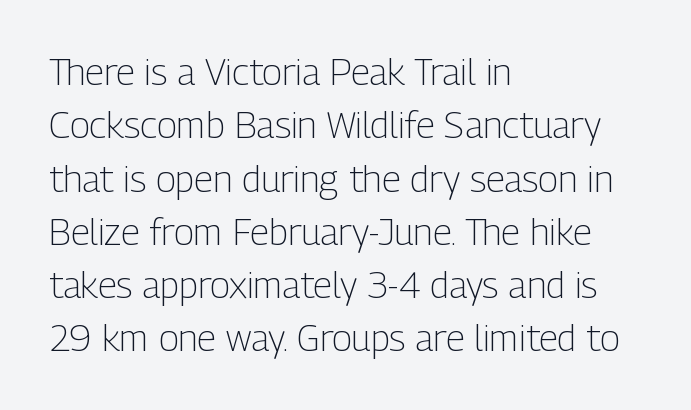
Q: Is the text bold? A: No.
Q: Is the text italic (slanted)? A: No, it is upright.
Q: Is the typeface a serif or a sans-serif typeface? A: Sans-serif.
Q: Is the text underlined? A: No.
Q: How is the paragraph aligned? A: Left-aligned.
Q: Is the spacing between letters normal or unusually wide? A: Normal.
Q: Is the spacing between lines tight, normal or loose? A: Normal.
Q: Width (condensed, normal, or wide)? A: Condensed.
Q: Stroke contrast? A: Low.
Q: x-height? A: Medium.
Q: Monospaced? A: No.
